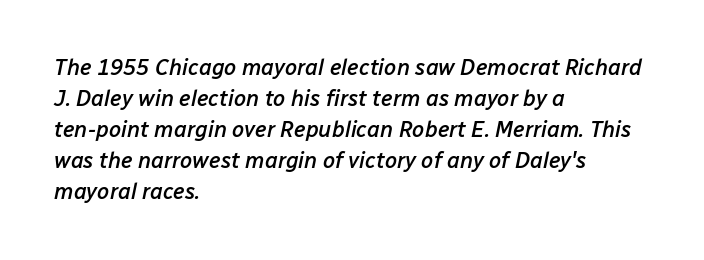
Q: Is the text bold? A: Semi-bold.
Q: Is the text italic (slanted)? A: Yes, it leans right by about 12 degrees.
Q: Is the text underlined? A: No.
Q: How is the paragraph aligned? A: Left-aligned.
Q: Is the spacing between letters normal or unusually wide? A: Normal.
Q: Is the spacing between lines tight, normal or loose? A: Normal.
